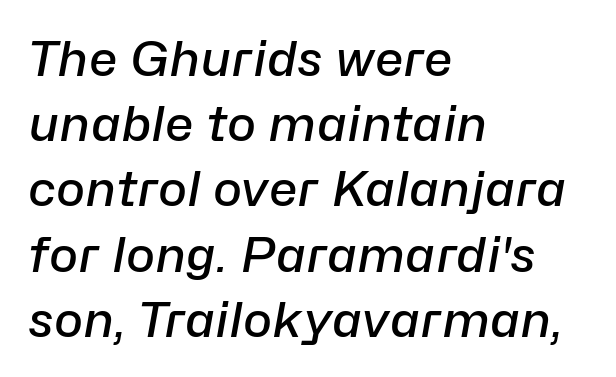
{"italic": "yes", "lean": "right", "slant_degrees": 10, "bold": "semi", "weight": "semibold", "width": "normal", "stroke_contrast": "low", "x_height": "medium", "monospaced": "no", "underline": "no", "align": "left", "line_spacing": "normal", "line_spacing_ratio": 1.33, "letter_spacing": "normal", "letter_spacing_em": 0.0, "glyph_px": 49}
